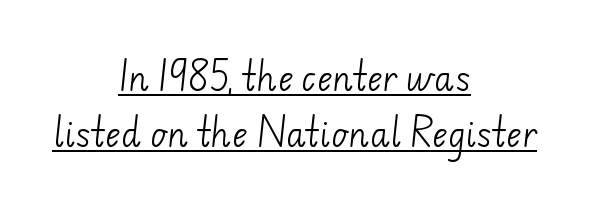
{"serif": "no", "bold": "no", "weight": "light", "width": "normal", "stroke_contrast": "low", "x_height": "small", "monospaced": "no", "underline": "yes", "align": "center", "line_spacing_ratio": 1.71, "letter_spacing": "normal", "letter_spacing_em": 0.0, "glyph_px": 33}
